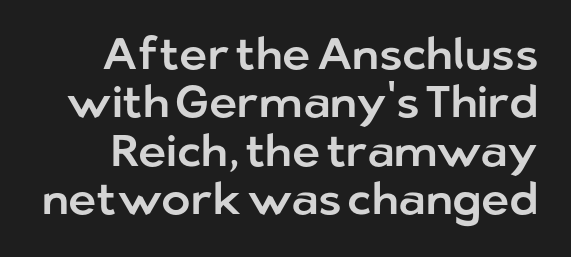
{"serif": "no", "italic": "no", "width": "normal", "stroke_contrast": "low", "x_height": "medium", "monospaced": "no", "underline": "no", "line_spacing": "tight", "line_spacing_ratio": 1.1, "letter_spacing": "normal", "letter_spacing_em": 0.0, "glyph_px": 44}
